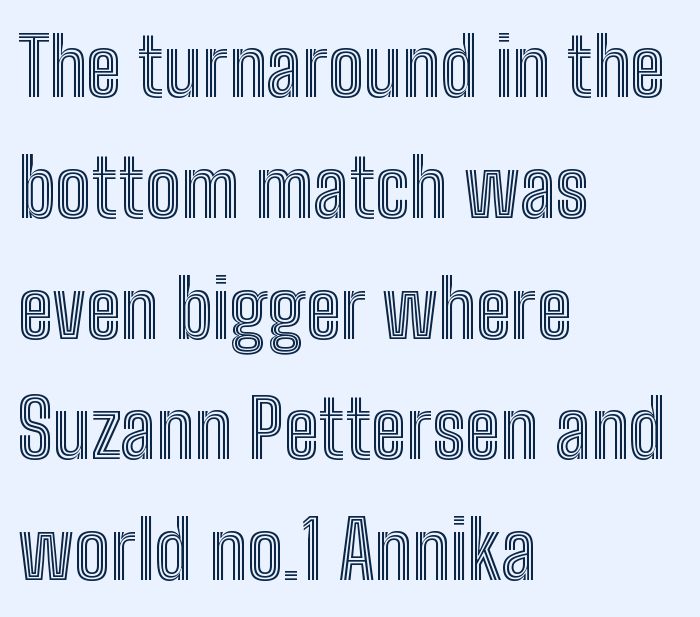
{"italic": "no", "width": "condensed", "x_height": "medium", "monospaced": "no", "underline": "no", "align": "left", "line_spacing": "normal", "line_spacing_ratio": 1.51, "letter_spacing": "normal", "letter_spacing_em": 0.0, "glyph_px": 80}
